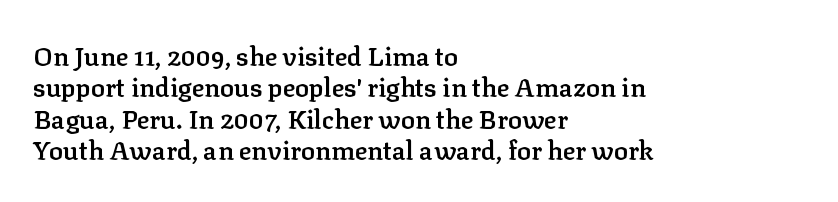
Here the glyphs are tracked normally, forming tight word shapes. Posture: vertical. Quick note: underline off. In CSS terms this would be text-align: left. This is moderately heavy type, rendered in semibold.
